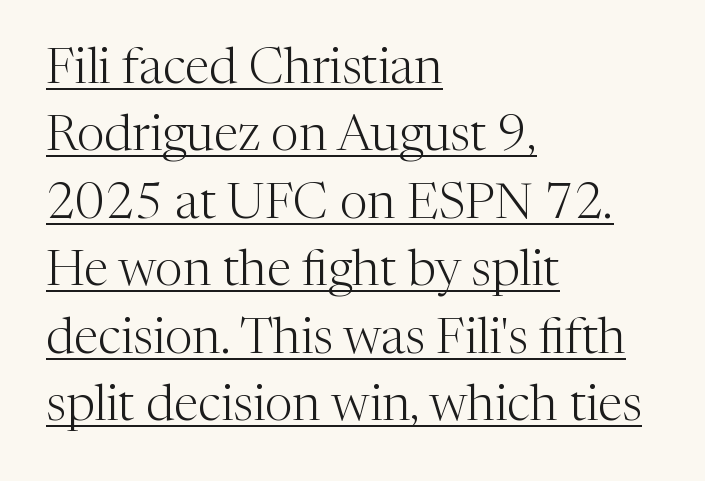
Q: Is the text bold? A: No.
Q: Is the text italic (slanted)? A: No, it is upright.
Q: Is the typeface a serif or a sans-serif typeface? A: Serif.
Q: Is the text underlined? A: Yes.
Q: How is the paragraph aligned? A: Left-aligned.
Q: Is the spacing between letters normal or unusually wide? A: Normal.
Q: Is the spacing between lines tight, normal or loose? A: Normal.
Q: Width (condensed, normal, or wide)? A: Normal.
Q: Stroke contrast? A: Medium.
Q: x-height? A: Medium.
Q: Monospaced? A: No.
